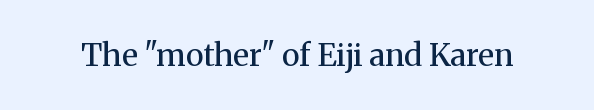
The font sits on the lighter half of the weight spectrum, regular included. Glance below the letters and you will spot only blank space. The type family on display is of the serif kind. A typesetter would call this proportional, since set widths differ per character.
